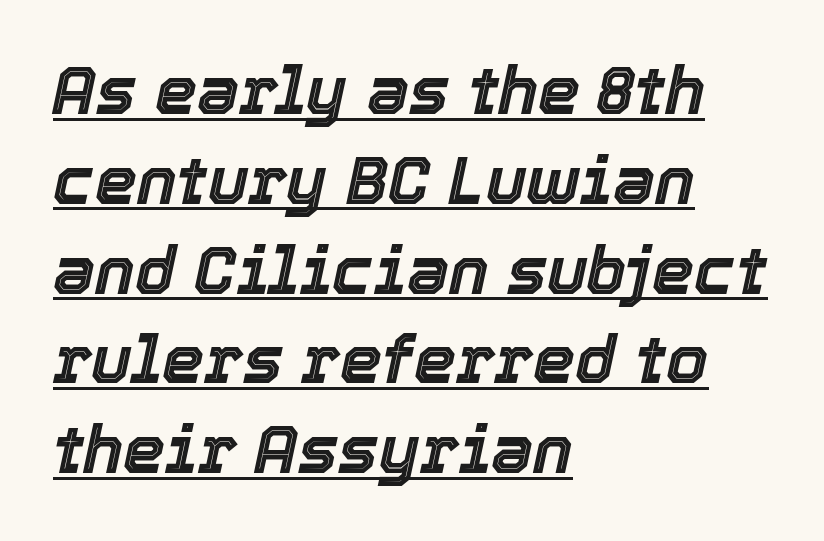
The image shows 67 px text type, italic (leaning right); set left-aligned, normal line spacing (1.34x), normal letter spacing, underlined; a medium x-height.
